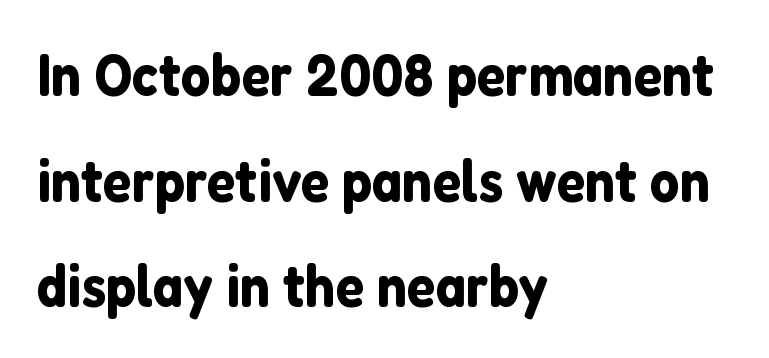
The image shows 59 px sans-serif type, upright; set left-aligned, line spacing 1.79x, normal letter spacing, not underlined; low stroke contrast and a medium x-height.
